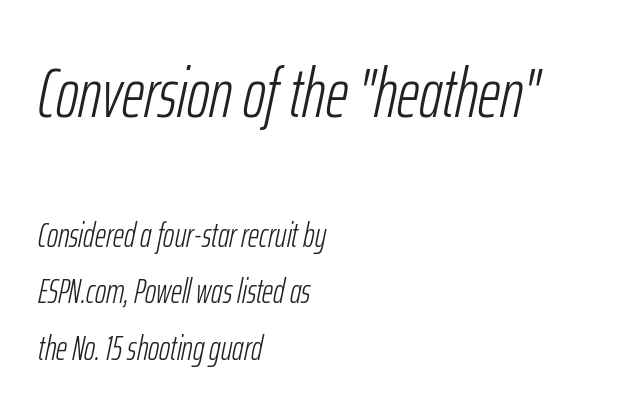
{"italic": "yes", "lean": "right", "slant_degrees": 12, "bold": "no", "weight": "light", "width": "condensed", "stroke_contrast": "low", "x_height": "medium", "monospaced": "no", "underline": "no", "align": "left", "line_spacing": "normal", "line_spacing_ratio": 1.66, "letter_spacing": "normal", "letter_spacing_em": 0.0, "larger_block": "first", "size_ratio": 2.03, "glyph_px": 69}
